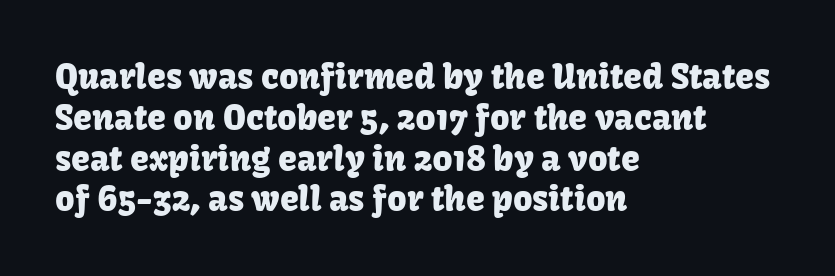
The image shows 34 px sans-serif type, upright; set left-aligned, line spacing 1.2x, normal letter spacing, not underlined; low stroke contrast and a medium x-height.
